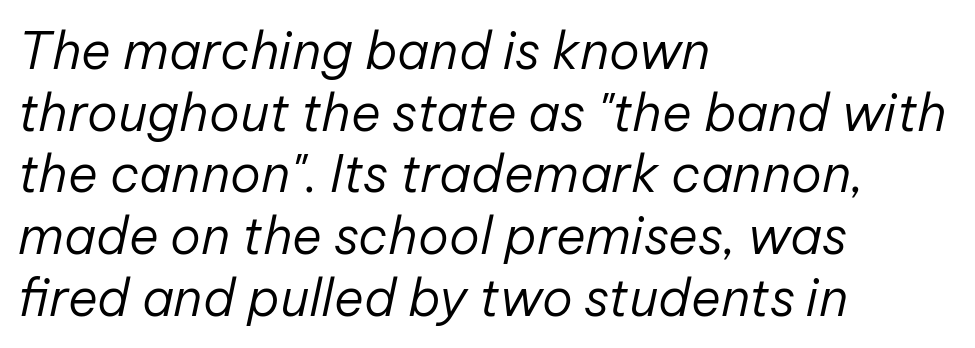
Rendered with sloped, italic letterforms. The type is set solid horizontally, with unmodified tracking. Here the designer chose a conventional face with non-uniform glyph widths. Where is the straight margin? On the left. Plain, unruled lines of type.
